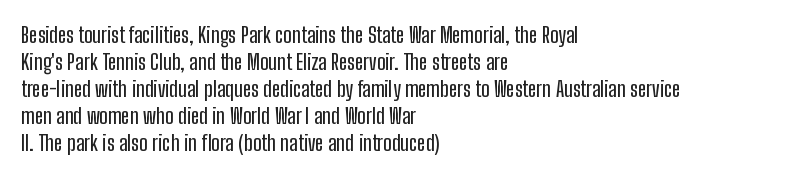
The horizontal fit of the characters is conventional and even. The typesetter chose a ragged-right arrangement here. Upright lettering throughout. The specimen omits any rule beneath the text block's lines.
